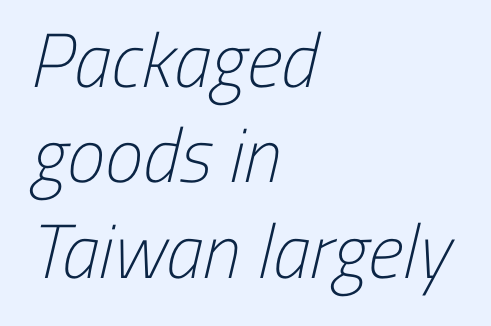
{"serif": "no", "bold": "no", "weight": "light", "width": "condensed", "stroke_contrast": "low", "x_height": "medium", "monospaced": "no", "underline": "no", "align": "left", "line_spacing_ratio": 1.24, "letter_spacing": "normal", "letter_spacing_em": 0.0, "glyph_px": 77}
